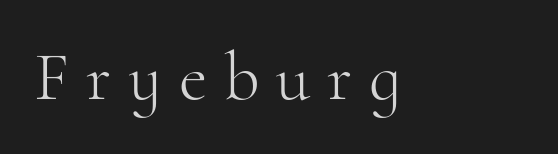
The baseline area is clear. The passage shown is typed in a proportional face where columns would drift. The line texture is sparse and dotted thanks to wide tracking. Examine the stroke ends and you'll spot serifs. Stem width sits at or under what a default text font uses.
